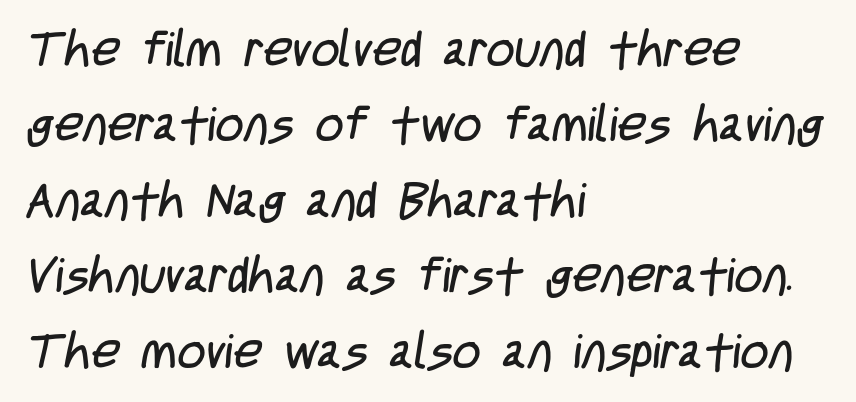
{"serif": "no", "bold": "no", "weight": "regular", "width": "condensed", "stroke_contrast": "low", "x_height": "large", "monospaced": "no", "underline": "no", "align": "left", "line_spacing": "normal", "line_spacing_ratio": 1.54, "letter_spacing": "normal", "letter_spacing_em": 0.0, "glyph_px": 49}
